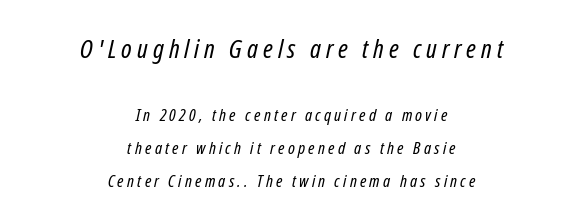
The image shows 26 px text type, italic (leaning right); set centered, loose line spacing (1.96x), not underlined; the first (top) block is 1.53x larger.
